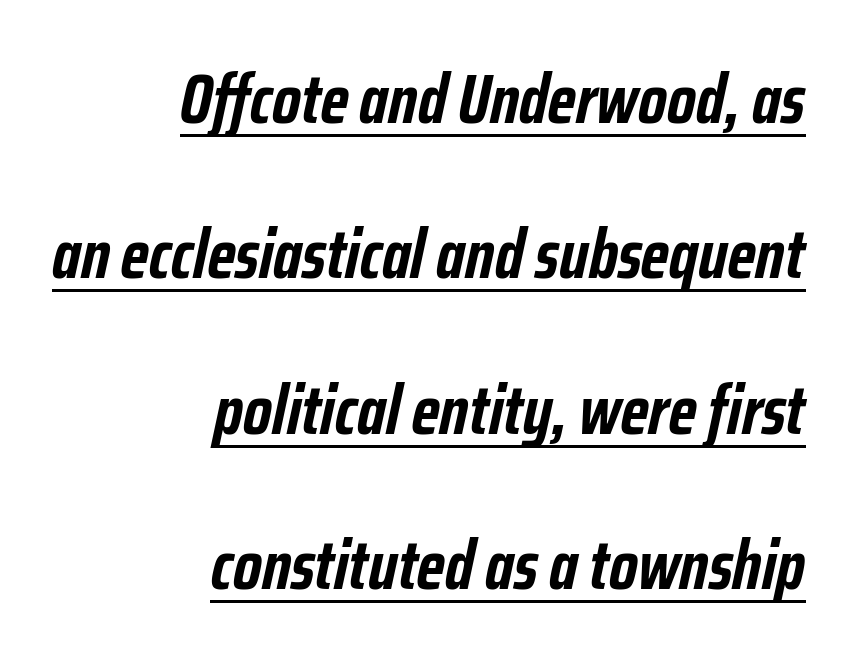
{"italic": "yes", "lean": "right", "slant_degrees": 12, "bold": "yes", "weight": "semibold", "width": "condensed", "stroke_contrast": "low", "x_height": "medium", "monospaced": "no", "underline": "yes", "align": "right", "line_spacing": "loose", "line_spacing_ratio": 2.22, "letter_spacing": "normal", "letter_spacing_em": 0.0, "glyph_px": 70}
